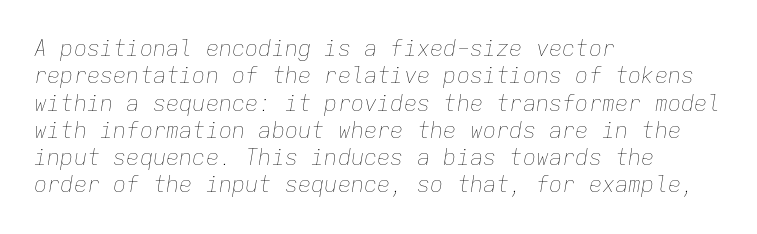
{"italic": "yes", "lean": "right", "slant_degrees": 9, "bold": "no", "underline": "no", "align": "left", "line_spacing_ratio": 1.24, "letter_spacing": "normal", "letter_spacing_em": 0.0, "glyph_px": 22}
